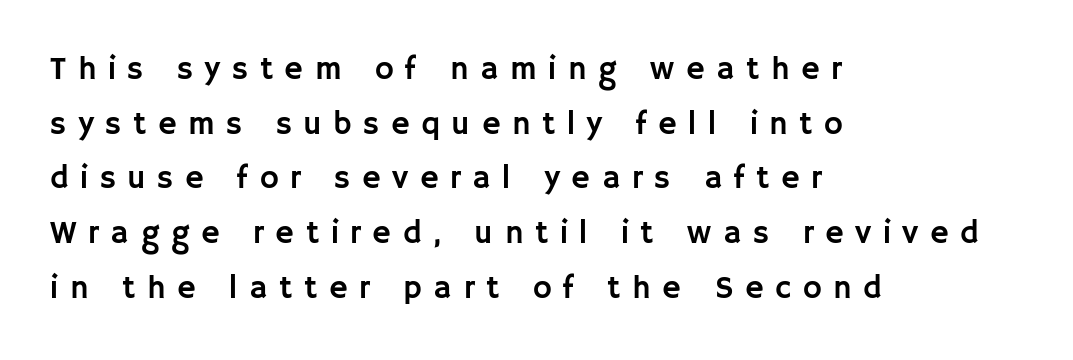
The image shows 32 px sans-serif type, upright; set left-aligned, line spacing 1.71x, unusually wide letter spacing (+0.36 em), not underlined; low stroke contrast and a large x-height.
